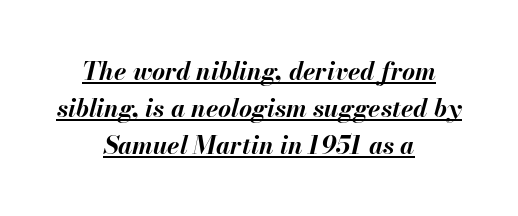
Neither beginnings nor endings align; midpoints do. Does the weight exceed regular? Yes, all the way to bold. Beneath each row of characters lies a ruled line. The rendering applies a slant to the glyphs. Standard letterfit; no display-style spreading of the glyphs.
